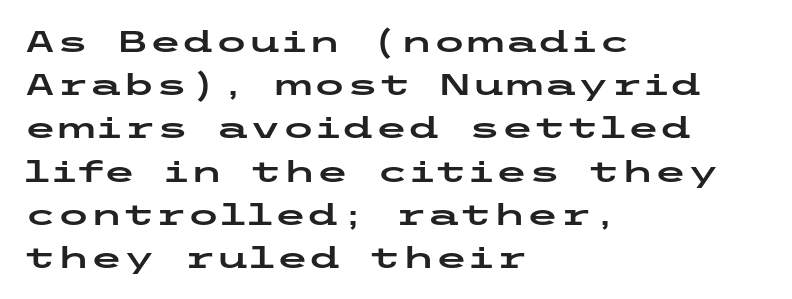
{"serif": "no", "italic": "no", "width": "wide", "stroke_contrast": "low", "x_height": "medium", "underline": "no", "align": "left", "line_spacing": "normal", "line_spacing_ratio": 1.44, "letter_spacing": "normal", "letter_spacing_em": 0.0, "glyph_px": 30}
